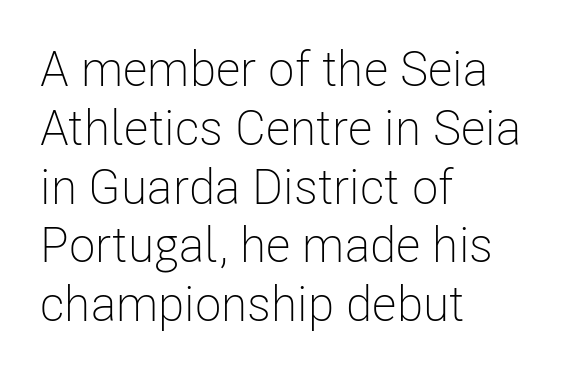
Q: Is the text bold? A: No.
Q: Is the text italic (slanted)? A: No, it is upright.
Q: Is the typeface a serif or a sans-serif typeface? A: Sans-serif.
Q: Is the text underlined? A: No.
Q: How is the paragraph aligned? A: Left-aligned.
Q: Is the spacing between letters normal or unusually wide? A: Normal.
Q: Width (condensed, normal, or wide)? A: Condensed.
Q: Stroke contrast? A: Low.
Q: x-height? A: Medium.
Q: Monospaced? A: No.
